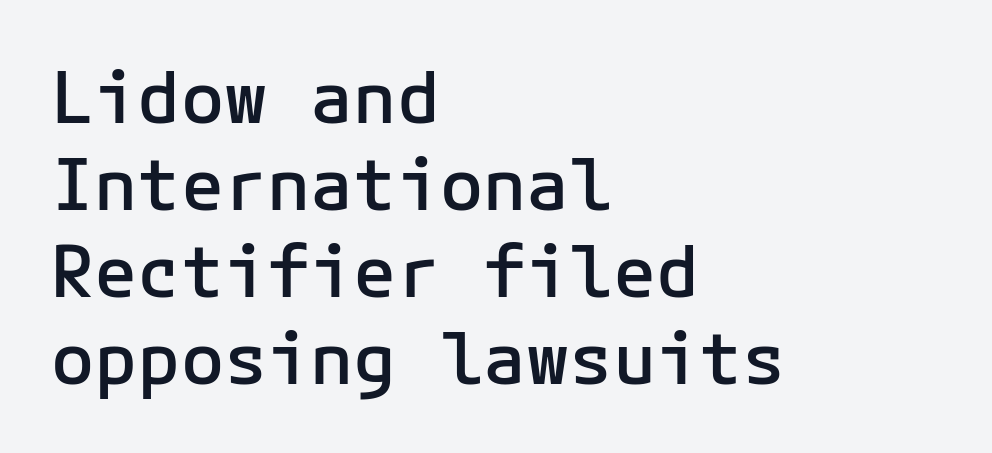
{"serif": "no", "italic": "no", "bold": "semi", "weight": "semibold", "width": "normal", "stroke_contrast": "low", "x_height": "medium", "monospaced": "yes", "underline": "no", "align": "left", "line_spacing_ratio": 1.21, "letter_spacing": "normal", "letter_spacing_em": 0.0, "glyph_px": 72}
